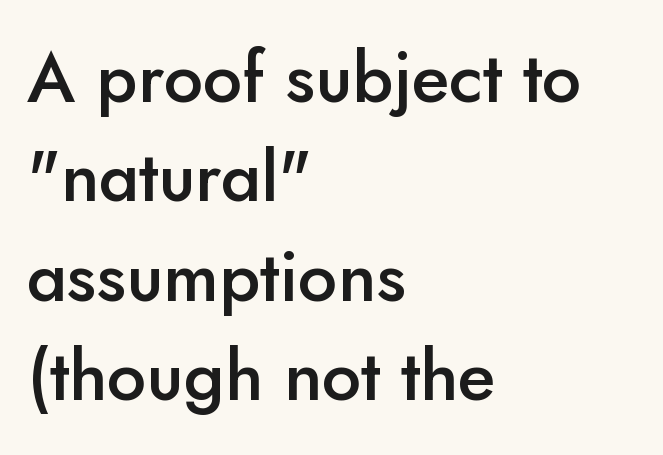
Q: Is the text bold? A: Semi-bold.
Q: Is the text italic (slanted)? A: No, it is upright.
Q: Is the typeface a serif or a sans-serif typeface? A: Sans-serif.
Q: Is the text underlined? A: No.
Q: How is the paragraph aligned? A: Left-aligned.
Q: Is the spacing between letters normal or unusually wide? A: Normal.
Q: Is the spacing between lines tight, normal or loose? A: Normal.
Q: Width (condensed, normal, or wide)? A: Normal.
Q: Stroke contrast? A: Low.
Q: x-height? A: Small.
Q: Monospaced? A: No.
